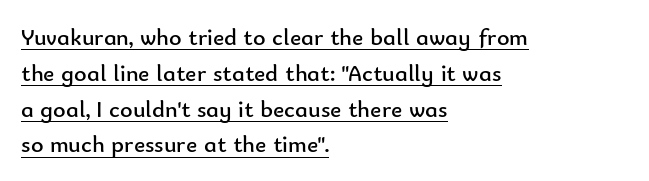
The space between consecutive lines is moderate. Typeset ragged right — the left edge is the straight one. It's the straight-up-and-down kind of type. There is no visible air inserted between adjacent glyphs.
